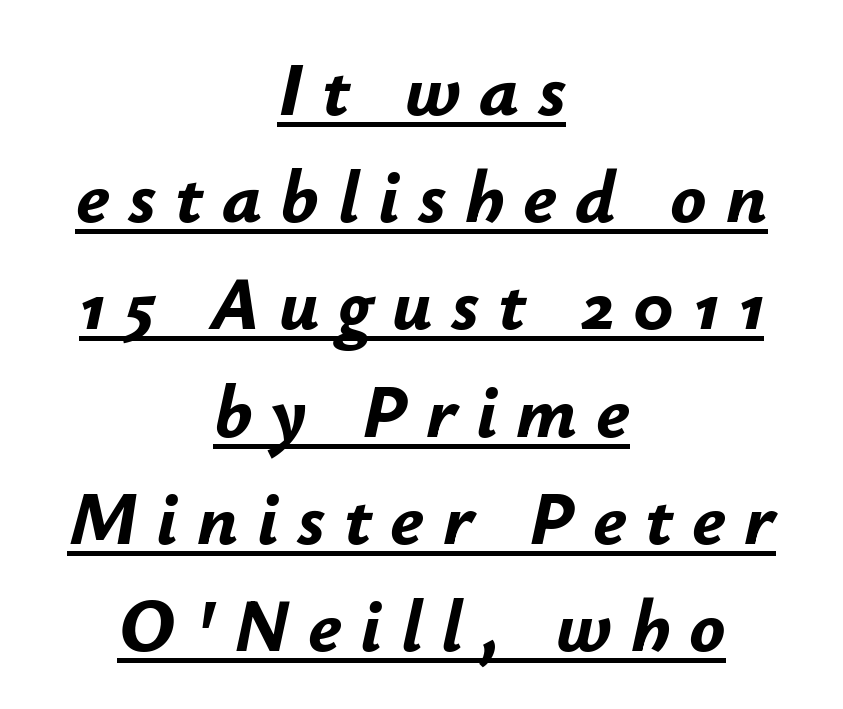
Somebody hit Ctrl+U on this one — the words are underlined. When letters slant like this, we call the style italic. These lines are rendered in a variable-pitch font. In terms of leading, this rendering sits right in the middle.
